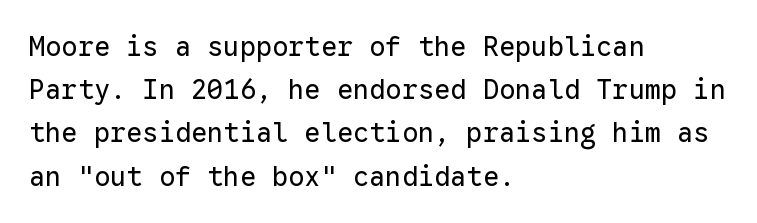
{"italic": "no", "bold": "no", "underline": "no", "align": "left", "line_spacing": "normal", "line_spacing_ratio": 1.6, "letter_spacing": "normal", "letter_spacing_em": 0.0, "glyph_px": 27}
